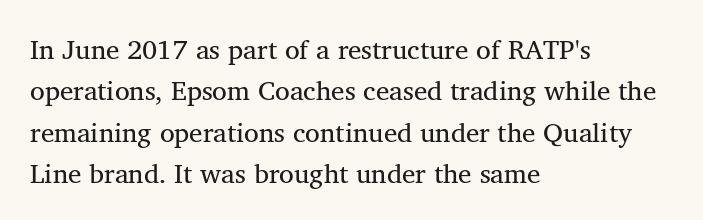
Q: Is the text italic (slanted)? A: No, it is upright.
Q: Is the text underlined? A: No.
Q: How is the paragraph aligned? A: Left-aligned.
Q: Is the spacing between letters normal or unusually wide? A: Normal.
Q: Is the spacing between lines tight, normal or loose? A: Normal.
